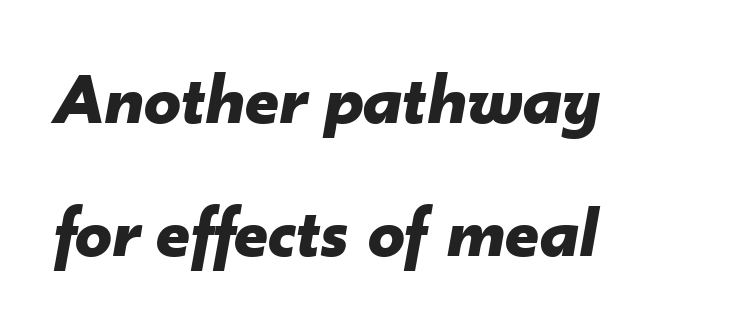
Q: Is the text bold? A: Yes.
Q: Is the text italic (slanted)? A: Yes, it leans right by about 10 degrees.
Q: Is the text underlined? A: No.
Q: How is the paragraph aligned? A: Left-aligned.
Q: Is the spacing between letters normal or unusually wide? A: Normal.
Q: Width (condensed, normal, or wide)? A: Normal.
Q: Stroke contrast? A: Low.
Q: x-height? A: Small.
Q: Monospaced? A: No.
